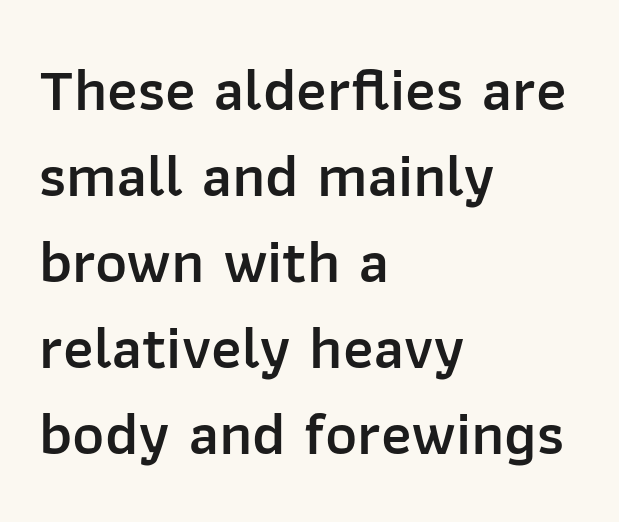
The image shows 61 px semibold sans-serif type, upright; set left-aligned, normal line spacing (1.41x), normal letter spacing, not underlined; low stroke contrast and a medium x-height.
